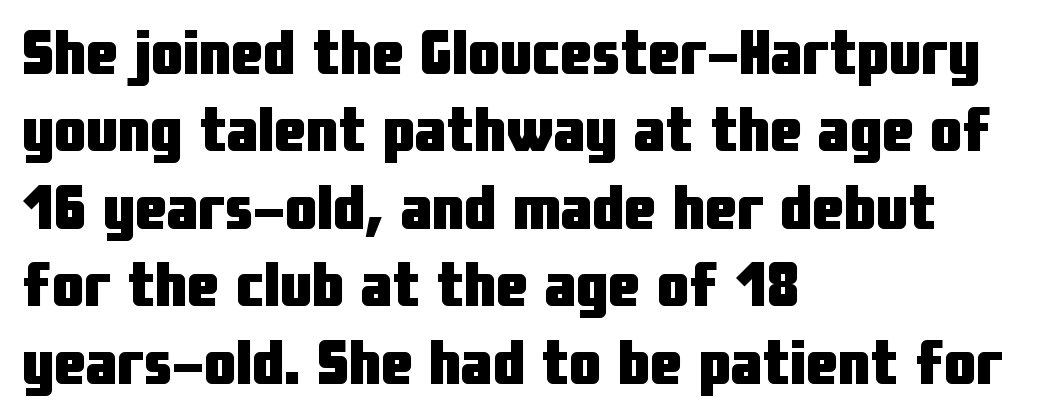
Q: Is the text bold? A: Yes.
Q: Is the text italic (slanted)? A: No, it is upright.
Q: Is the typeface a serif or a sans-serif typeface? A: Sans-serif.
Q: Is the text underlined? A: No.
Q: How is the paragraph aligned? A: Left-aligned.
Q: Is the spacing between letters normal or unusually wide? A: Normal.
Q: Width (condensed, normal, or wide)? A: Condensed.
Q: Stroke contrast? A: Low.
Q: x-height? A: Medium.
Q: Monospaced? A: No.
